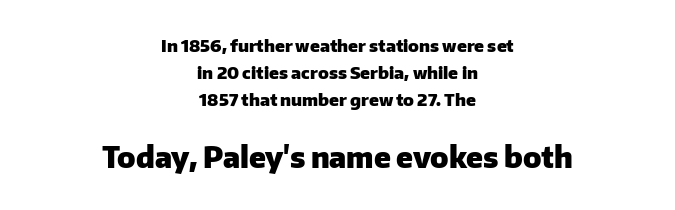
{"serif": "no", "italic": "no", "bold": "yes", "weight": "heavy", "width": "normal", "stroke_contrast": "low", "x_height": "medium", "monospaced": "no", "underline": "no", "align": "center", "line_spacing": "normal", "line_spacing_ratio": 1.59, "letter_spacing": "normal", "letter_spacing_em": 0.0, "larger_block": "second", "size_ratio": 1.71, "glyph_px": 29}
